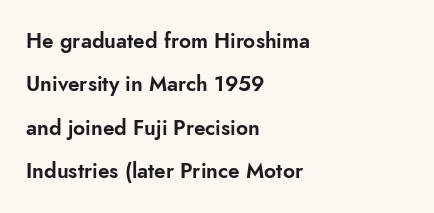
The image shows 21 px text type, upright; set left-aligned, loose line spacing (2.07x), normal letter spacing, not underlined.
